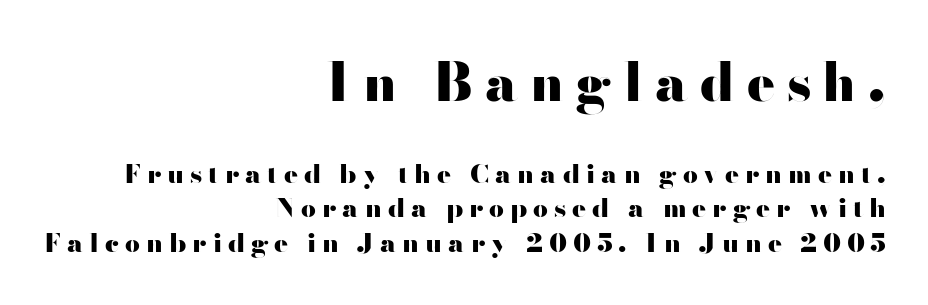
{"italic": "no", "bold": "yes", "weight": "heavy", "width": "wide", "stroke_contrast": "high", "x_height": "small", "monospaced": "no", "underline": "no", "align": "right", "line_spacing": "normal", "line_spacing_ratio": 1.33, "letter_spacing": "wide", "letter_spacing_em": 0.23, "larger_block": "first", "size_ratio": 2.0, "glyph_px": 52}
